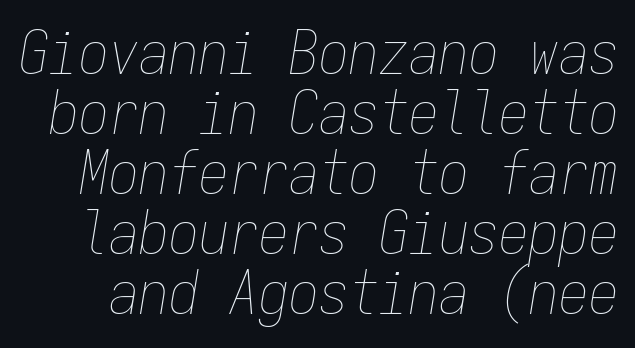
Q: Is the text bold? A: No.
Q: Is the text italic (slanted)? A: Yes, it leans right by about 9 degrees.
Q: Is the text underlined? A: No.
Q: Is the spacing between letters normal or unusually wide? A: Normal.
Q: Is the spacing between lines tight, normal or loose? A: Tight.
Q: Width (condensed, normal, or wide)? A: Condensed.
Q: Stroke contrast? A: Low.
Q: x-height? A: Medium.
Q: Monospaced? A: Yes.
